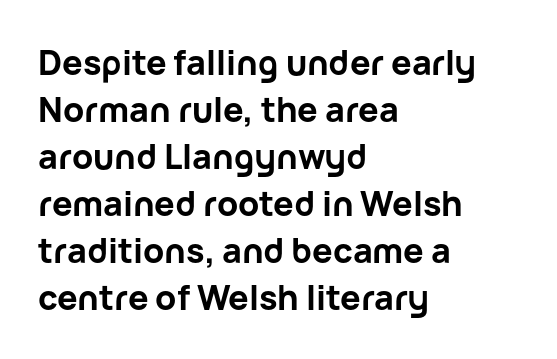
The image shows 34 px bold sans-serif type, upright; set left-aligned, normal line spacing (1.38x), normal letter spacing, not underlined; low stroke contrast and a medium x-height.
